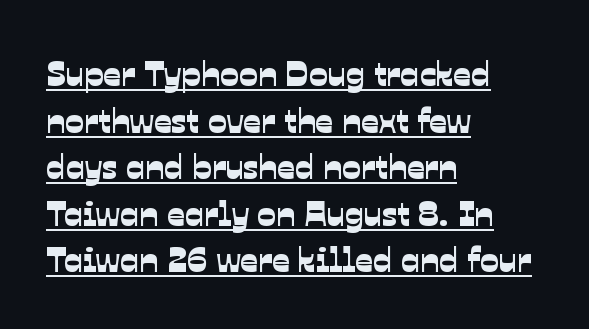
The image shows 35 px sans-serif type; set left-aligned, normal line spacing (1.33x), normal letter spacing, underlined; low stroke contrast and a medium x-height.
